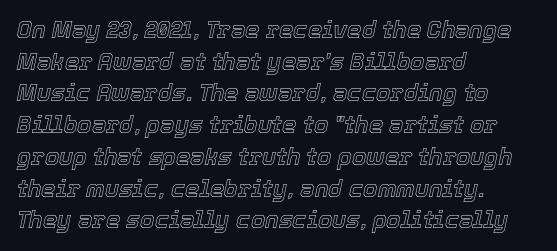
The image shows 23 px text type, italic (leaning right); set left-aligned, normal line spacing (1.38x), normal letter spacing, not underlined.
